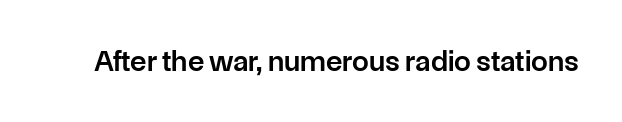
Q: Is the text bold? A: Semi-bold.
Q: Is the text italic (slanted)? A: No, it is upright.
Q: Is the typeface a serif or a sans-serif typeface? A: Sans-serif.
Q: Is the text underlined? A: No.
Q: Is the spacing between letters normal or unusually wide? A: Normal.
Q: Width (condensed, normal, or wide)? A: Normal.
Q: Stroke contrast? A: Low.
Q: x-height? A: Medium.
Q: Monospaced? A: No.
